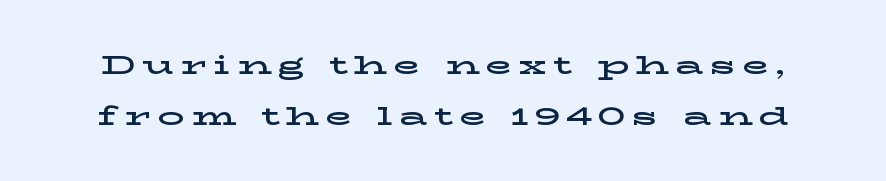
{"italic": "no", "underline": "no", "line_spacing": "loose", "line_spacing_ratio": 1.9, "letter_spacing": "wide", "letter_spacing_em": 0.24, "glyph_px": 27}
